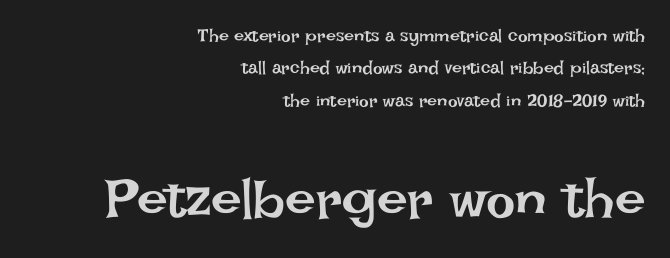
The image shows 55 px regular-weight type, upright; set right-aligned, line spacing 1.8x, normal letter spacing, not underlined; the second (bottom) block is 3.06x larger; low stroke contrast and a large x-height.
